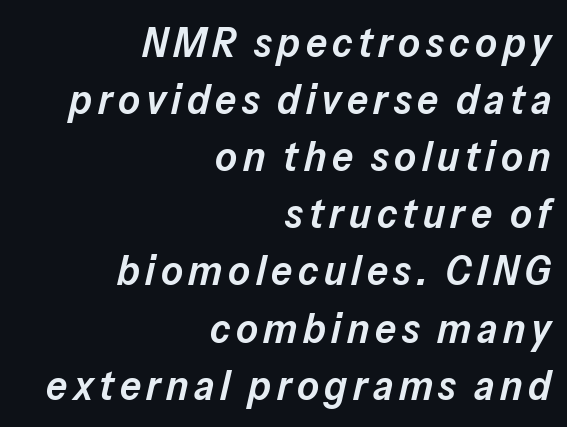
Q: Is the text bold? A: Semi-bold.
Q: Is the text italic (slanted)? A: Yes, it leans right by about 13 degrees.
Q: Is the text underlined? A: No.
Q: How is the paragraph aligned? A: Right-aligned.
Q: Is the spacing between lines tight, normal or loose? A: Normal.
Q: Width (condensed, normal, or wide)? A: Normal.
Q: Stroke contrast? A: Low.
Q: x-height? A: Medium.
Q: Monospaced? A: No.
